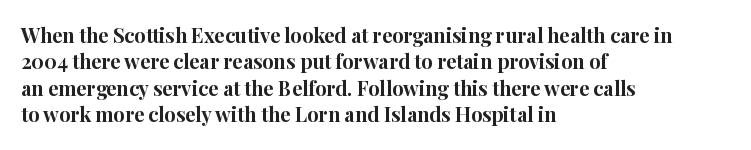
{"italic": "no", "bold": "yes", "underline": "no", "align": "left", "line_spacing": "normal", "line_spacing_ratio": 1.32, "letter_spacing": "normal", "letter_spacing_em": 0.0, "glyph_px": 20}
